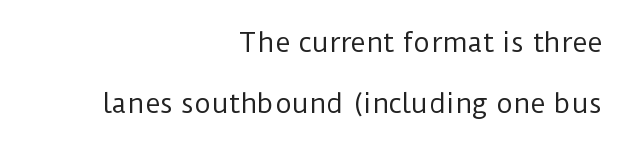
No letter is thick-stroked: the sample isn't bold. Reading down the block, your eye finds every line finishing at a fixed right position. A typesetter would mark this as roman, not italic. The letters sit at their default tracking, neither squeezed nor spread.
